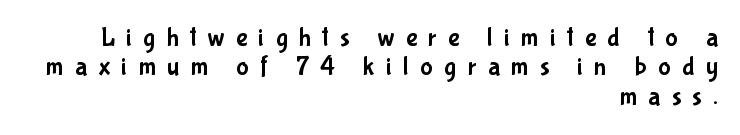
{"italic": "no", "underline": "no", "align": "right", "line_spacing": "tight", "line_spacing_ratio": 1.13, "letter_spacing": "wide", "letter_spacing_em": 0.44, "glyph_px": 26}
